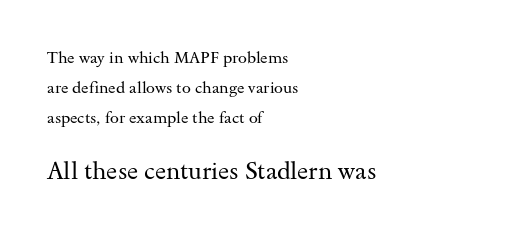
The image shows 24 px text type, upright; set left-aligned, line spacing 1.88x, normal letter spacing, not underlined; the second (bottom) block is 1.5x larger.
